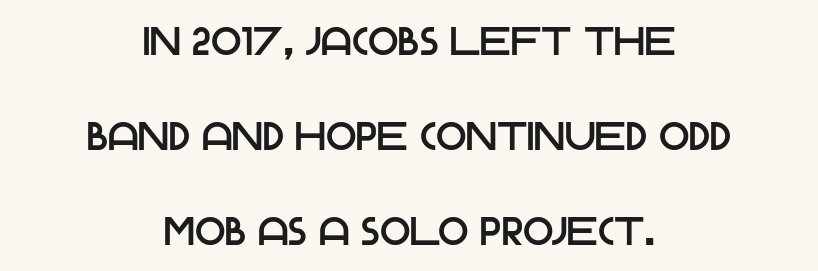
Q: Is the text italic (slanted)? A: No, it is upright.
Q: Is the typeface a serif or a sans-serif typeface? A: Sans-serif.
Q: Is the text underlined? A: No.
Q: How is the paragraph aligned? A: Centered.
Q: Is the spacing between letters normal or unusually wide? A: Normal.
Q: Is the spacing between lines tight, normal or loose? A: Loose.
Q: Width (condensed, normal, or wide)? A: Normal.
Q: Stroke contrast? A: Low.
Q: x-height? A: Large.
Q: Monospaced? A: No.
